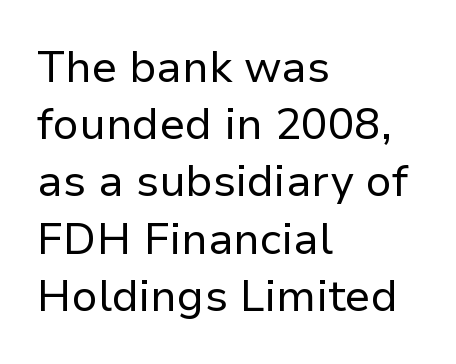
The characters are drawn with everyday or finer stroke widths. Check the space under the baseline: it is left empty. This is the regular roman posture of the typeface. Unlike a traditional serif, this face leaves its strokes unadorned. The horizontal fit of the characters is conventional and even.
